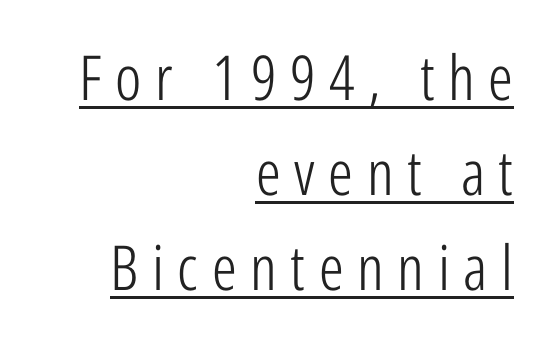
Q: Is the text bold? A: No.
Q: Is the text italic (slanted)? A: No, it is upright.
Q: Is the typeface a serif or a sans-serif typeface? A: Sans-serif.
Q: Is the text underlined? A: Yes.
Q: How is the paragraph aligned? A: Right-aligned.
Q: Is the spacing between letters normal or unusually wide? A: Unusually wide.
Q: Is the spacing between lines tight, normal or loose? A: Normal.
Q: Width (condensed, normal, or wide)? A: Condensed.
Q: Stroke contrast? A: Low.
Q: x-height? A: Medium.
Q: Monospaced? A: No.
